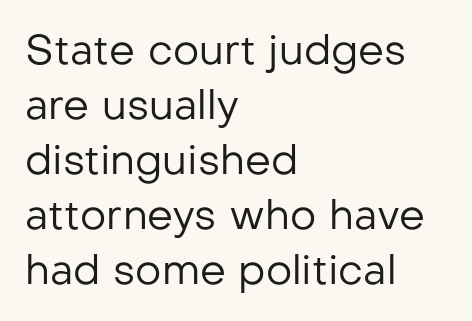
Typographically, this falls in the sans-serif category. This sample uses plain, unmodified letter spacing. Regular leading. Casual observation: everything's shoved over to the left. These lines were composed using upright roman letters.
